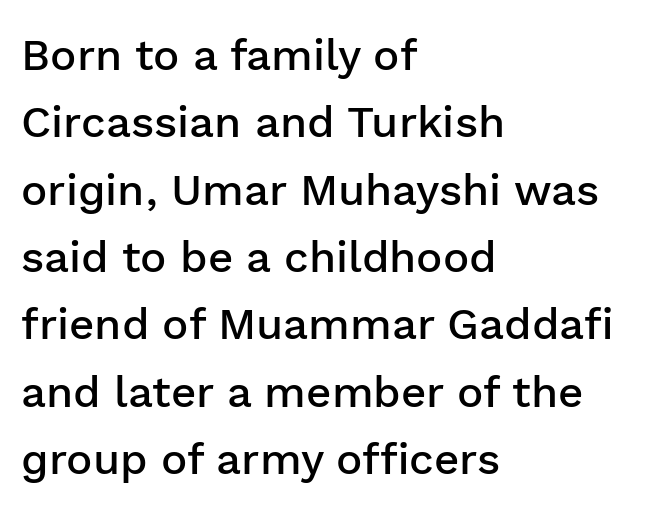
{"serif": "no", "italic": "no", "bold": "semi", "weight": "semibold", "width": "normal", "stroke_contrast": "low", "x_height": "medium", "monospaced": "no", "underline": "no", "align": "left", "line_spacing": "normal", "line_spacing_ratio": 1.53, "letter_spacing": "normal", "letter_spacing_em": 0.0, "glyph_px": 44}
